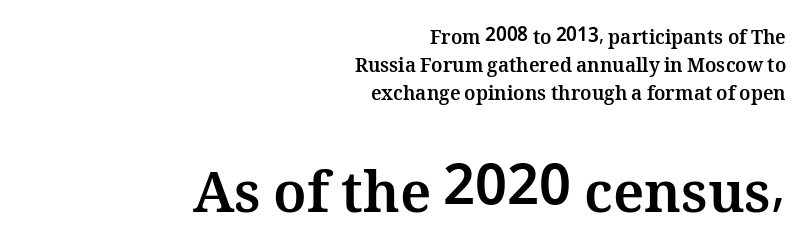
Here the designer chose a conventional face with non-uniform glyph widths. A clean baseline with only descenders dipping below it. As a designer I'd log this as weight 700, bold. The lines sit at an ordinary, default distance from one another. Look at the tracking — it's just the regular setting, nothing added.
